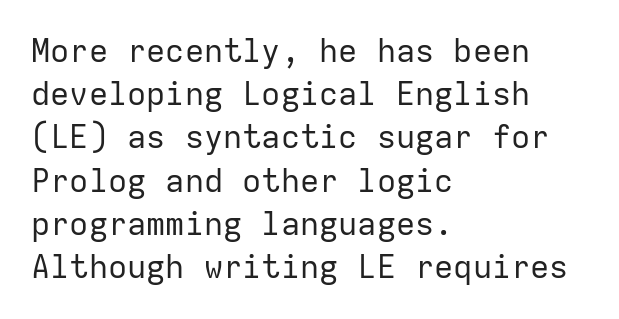
{"serif": "no", "italic": "no", "bold": "no", "weight": "regular", "width": "normal", "stroke_contrast": "low", "x_height": "medium", "monospaced": "yes", "underline": "no", "align": "left", "line_spacing": "normal", "line_spacing_ratio": 1.35, "letter_spacing": "normal", "letter_spacing_em": 0.0, "glyph_px": 32}
